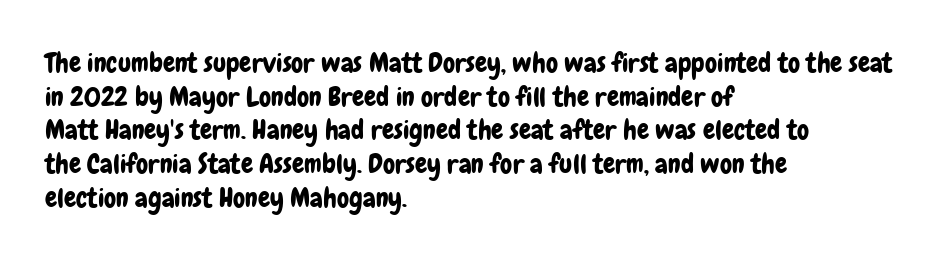
{"italic": "no", "underline": "no", "align": "left", "line_spacing": "normal", "line_spacing_ratio": 1.25, "letter_spacing": "normal", "letter_spacing_em": 0.0, "glyph_px": 27}
